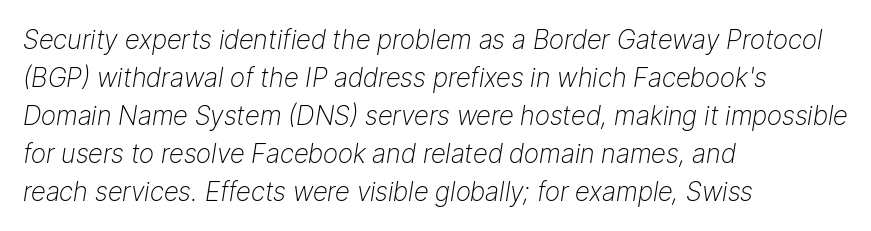
{"italic": "yes", "lean": "right", "slant_degrees": 9, "bold": "no", "underline": "no", "align": "left", "line_spacing": "normal", "line_spacing_ratio": 1.46, "letter_spacing": "normal", "letter_spacing_em": 0.0, "glyph_px": 26}
